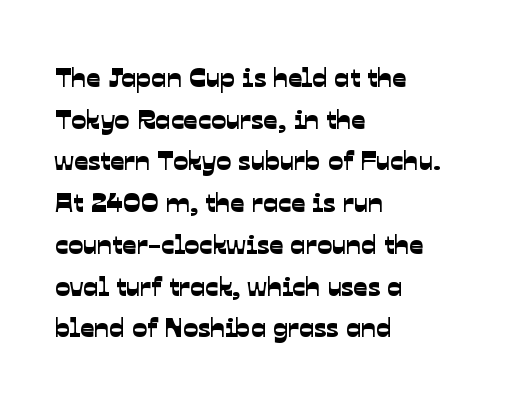
The image shows 28 px sans-serif type; set left-aligned, normal line spacing (1.49x), normal letter spacing, not underlined; low stroke contrast and a medium x-height.
